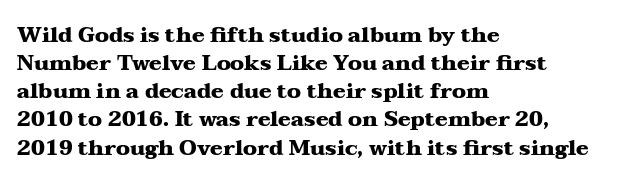
Q: Is the text bold? A: Yes.
Q: Is the text italic (slanted)? A: No, it is upright.
Q: Is the text underlined? A: No.
Q: How is the paragraph aligned? A: Left-aligned.
Q: Is the spacing between letters normal or unusually wide? A: Normal.
Q: Is the spacing between lines tight, normal or loose? A: Normal.
